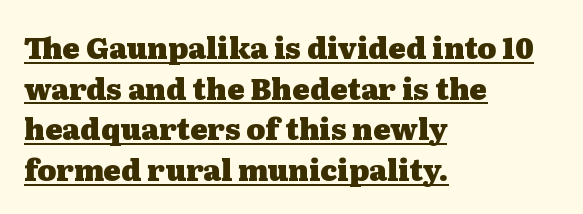
Q: Is the text bold? A: Yes.
Q: Is the text italic (slanted)? A: No, it is upright.
Q: Is the typeface a serif or a sans-serif typeface? A: Serif.
Q: Is the text underlined? A: Yes.
Q: How is the paragraph aligned? A: Left-aligned.
Q: Is the spacing between letters normal or unusually wide? A: Normal.
Q: Is the spacing between lines tight, normal or loose? A: Normal.
Q: Width (condensed, normal, or wide)? A: Wide.
Q: Stroke contrast? A: Medium.
Q: x-height? A: Medium.
Q: Monospaced? A: No.
